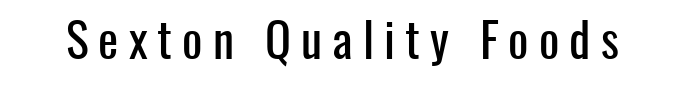
{"serif": "no", "italic": "no", "width": "condensed", "stroke_contrast": "low", "x_height": "medium", "monospaced": "no", "underline": "no", "letter_spacing": "wide", "letter_spacing_em": 0.21, "glyph_px": 48}
